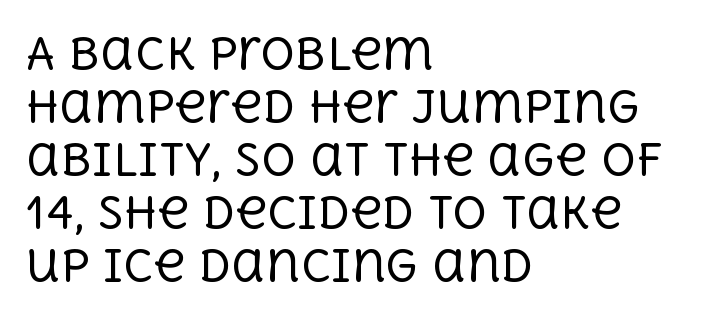
The rendering keeps characters at their native spacing. Heft: none added — not bold. Line starts are locked; line ends wander. Italic: no, the glyphs are upright roman. Descender tails drop into unmarked territory.
